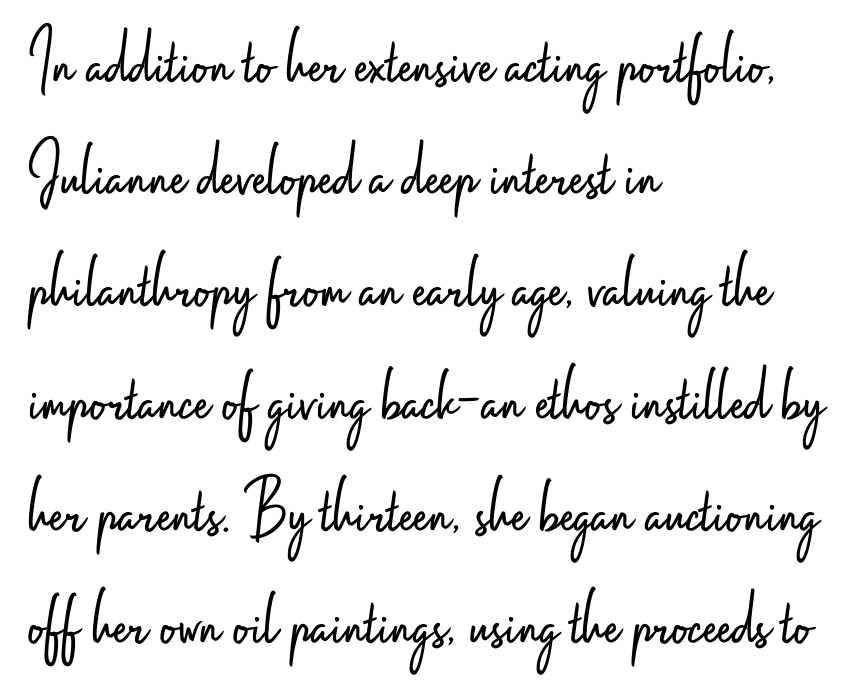
In terms of leading, this rendering sits right in the middle. The letterforms sit at book weight or below. These lines keep a tight, regular rhythm from letter to letter. Just letters on the line, the space beneath them empty. The font family rendered here belongs to the sans-serif group. The compositor pushed each line to the left boundary.
